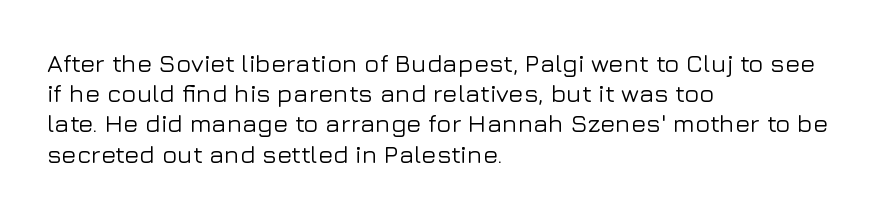
Standard letterfit; no display-style spreading of the glyphs. A typesetter would mark this as roman, not italic. Does the copy run flush right? No — it runs flush left. Words float on clear page, feet unadorned.
